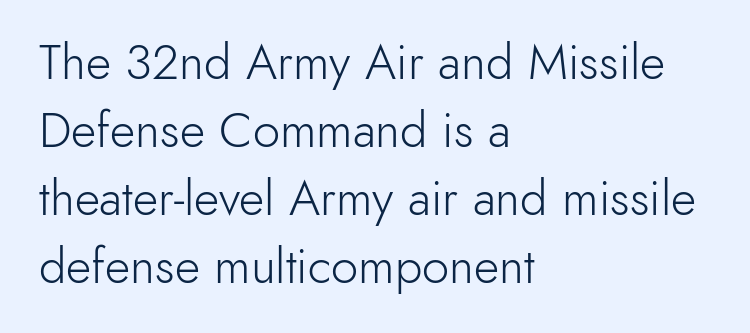
The letters advance in unequal steps, a hallmark of proportional type. Caption: face not bold, strokes unweighted. The vertical gap from one line to the next is medium. Serifs: no, the terminals of the letterforms are clean.
